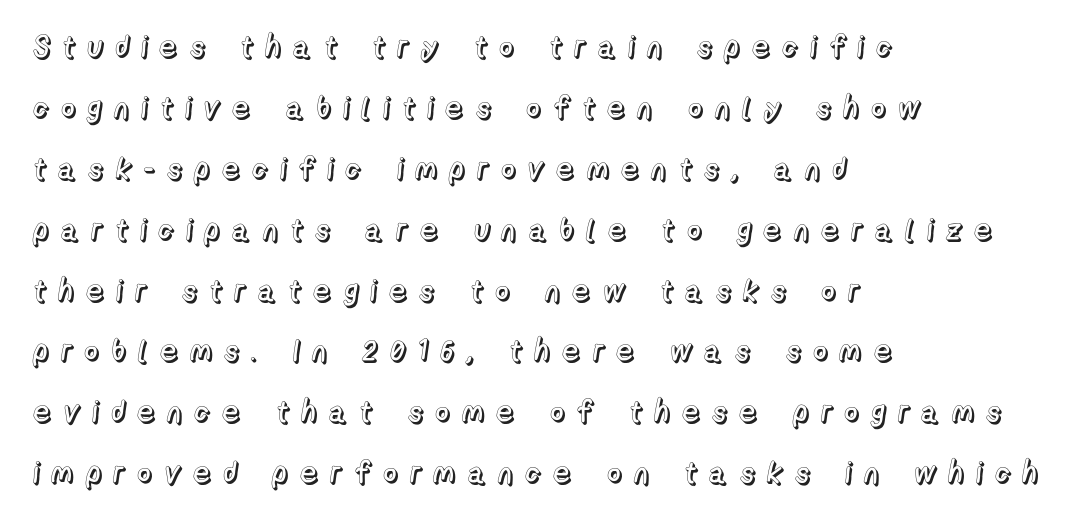
{"width": "normal", "x_height": "medium", "monospaced": "no", "underline": "no", "align": "left", "line_spacing": "loose", "line_spacing_ratio": 2.03, "letter_spacing": "wide", "letter_spacing_em": 0.36, "glyph_px": 30}
